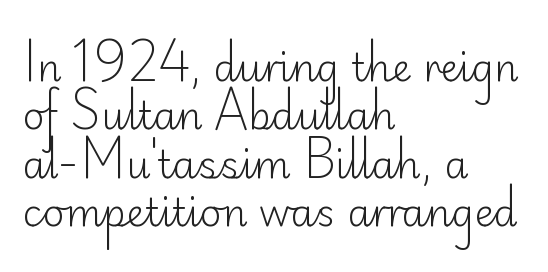
Left-aligned paragraph, ragged on the right. You could not count columns in this text — the font is proportionally spaced. To sum up the face: it is a sans, with no serifs. The typography opts for an upright posture over an oblique one. Vertical stems look standard width or narrower in stroke.
